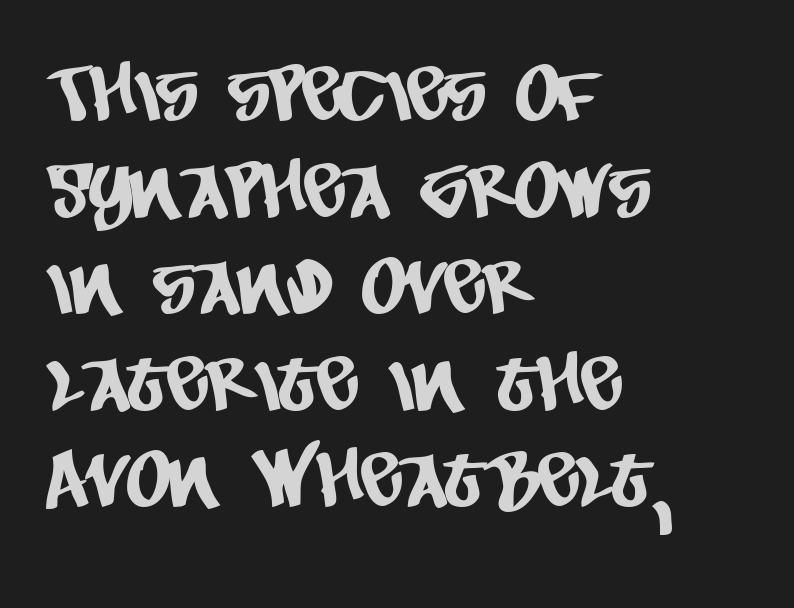
Q: Is the typeface a serif or a sans-serif typeface? A: Sans-serif.
Q: Is the text underlined? A: No.
Q: How is the paragraph aligned? A: Left-aligned.
Q: Is the spacing between letters normal or unusually wide? A: Normal.
Q: Is the spacing between lines tight, normal or loose? A: Normal.
Q: Width (condensed, normal, or wide)? A: Condensed.
Q: Stroke contrast? A: Low.
Q: x-height? A: Large.
Q: Monospaced? A: No.
